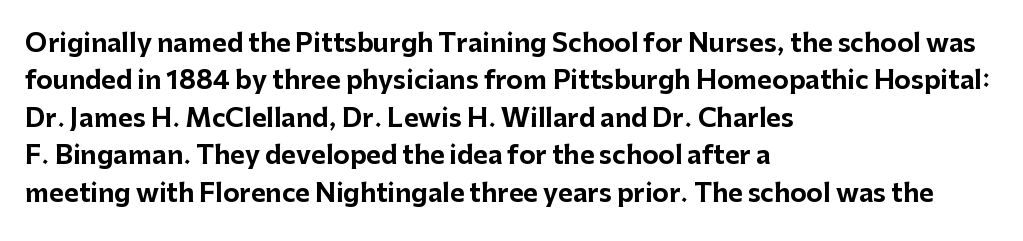
The image shows 25 px bold type, upright; set left-aligned, normal line spacing (1.5x), normal letter spacing, not underlined.
